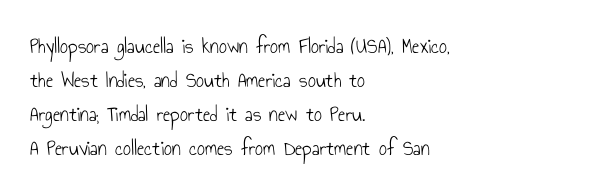
Caption: multi-line text, flush left, ragged right. Rendered with straight, roman letterforms. Beneath every word, the page is bare. Weight: not bold — regular or lighter. Nobody touched the tracking dial on this one. Vertically, the passage feels balanced, rows spaced as you'd expect.
